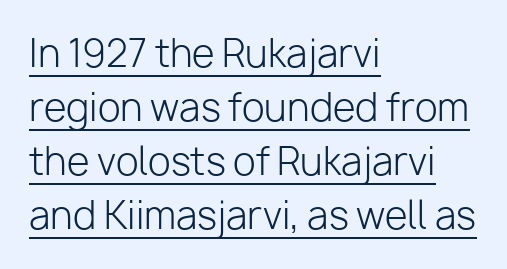
Q: Is the text bold? A: No.
Q: Is the text italic (slanted)? A: No, it is upright.
Q: Is the typeface a serif or a sans-serif typeface? A: Sans-serif.
Q: Is the text underlined? A: Yes.
Q: How is the paragraph aligned? A: Left-aligned.
Q: Is the spacing between letters normal or unusually wide? A: Normal.
Q: Is the spacing between lines tight, normal or loose? A: Normal.
Q: Width (condensed, normal, or wide)? A: Normal.
Q: Stroke contrast? A: Low.
Q: x-height? A: Medium.
Q: Monospaced? A: No.
